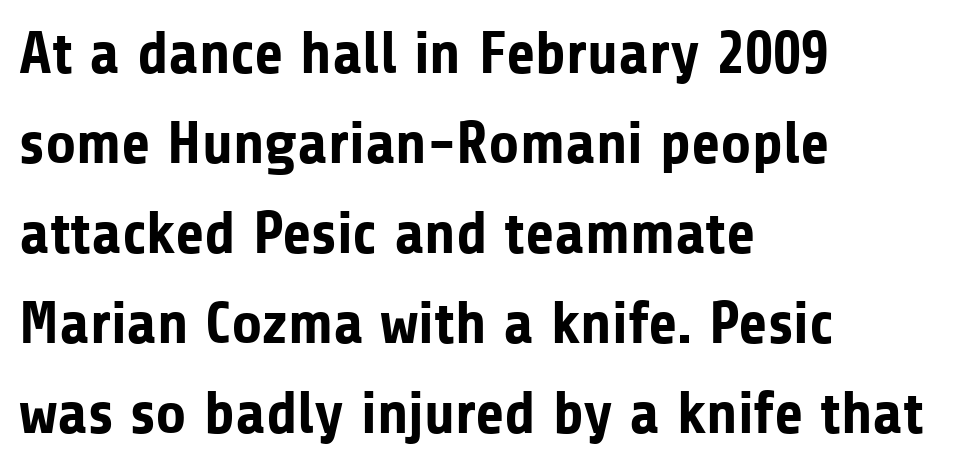
{"serif": "no", "italic": "no", "bold": "yes", "weight": "bold", "width": "normal", "stroke_contrast": "low", "x_height": "medium", "monospaced": "no", "underline": "no", "align": "left", "line_spacing": "normal", "line_spacing_ratio": 1.5, "letter_spacing": "normal", "letter_spacing_em": 0.0, "glyph_px": 60}
